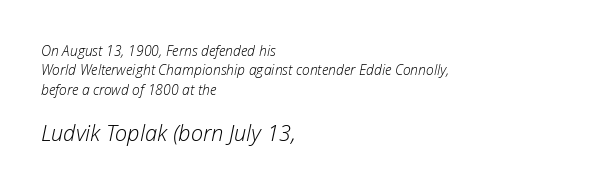
The image shows 22 px text type, italic (leaning right); set left-aligned, normal line spacing (1.38x), normal letter spacing, not underlined; the second (bottom) block is 1.57x larger.
